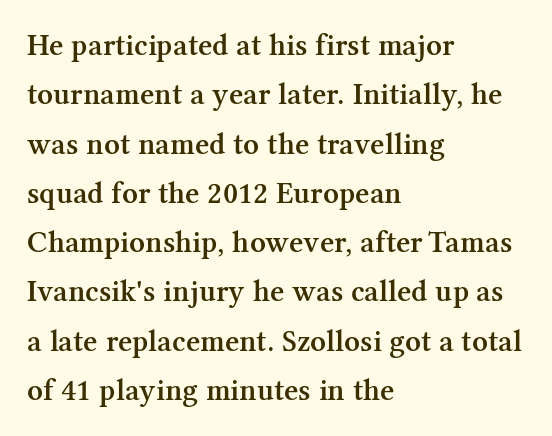
The lines are quadded left. Look at the tracking — it's just the regular setting, nothing added. The passage shown is typed in a proportional face where columns would drift. The axis of the letterforms is exactly vertical.
